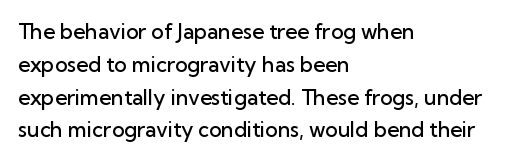
A somewhat darkened texture: the type is semibold rather than bold. Every stem runs plumb, perpendicular to the baseline. No extra tracking has been applied to these lines. A bare baseline throughout the passage. Every row of glyphs begins at an identical x-position on the left. Normally led — the rows are evenly, conventionally spaced.
